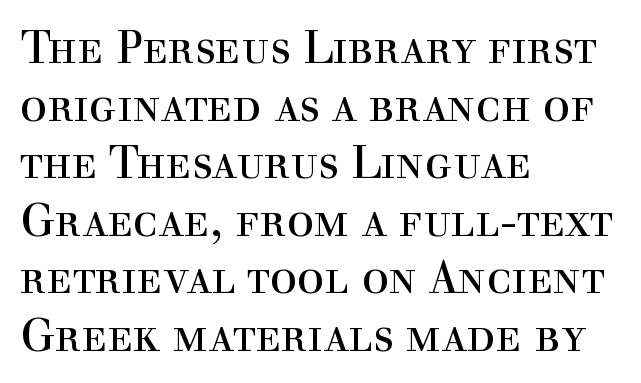
Leading: standard. The words here are not underlined. Serifs: yes, visible at the terminals of the letterforms. Every row of glyphs begins at an identical x-position on the left. Each letter keeps its own natural width here, so spacing adapts to shape. Every character sits straight up, as roman type does.
